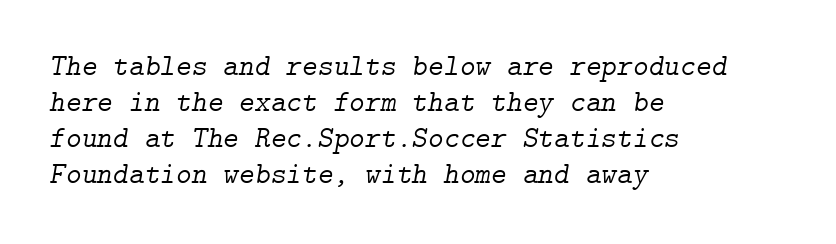
Q: Is the text bold? A: No.
Q: Is the text italic (slanted)? A: Yes, it leans right by about 9 degrees.
Q: Is the typeface a serif or a sans-serif typeface? A: Serif.
Q: Is the text underlined? A: No.
Q: How is the paragraph aligned? A: Left-aligned.
Q: Is the spacing between letters normal or unusually wide? A: Normal.
Q: Width (condensed, normal, or wide)? A: Normal.
Q: Stroke contrast? A: Low.
Q: x-height? A: Medium.
